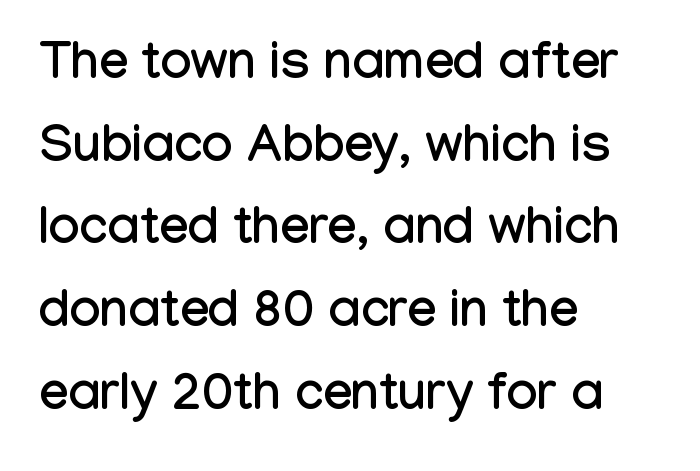
The image shows 52 px condensed sans-serif type, upright; set left-aligned, normal line spacing (1.59x), normal letter spacing, not underlined; low stroke contrast and a medium x-height.
